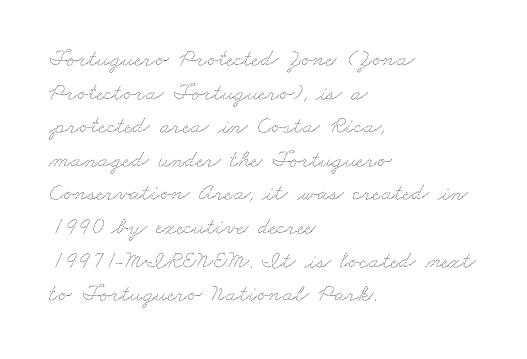
Anything drawn beneath the words? Only blank space. Horizontal bands of white between lines are of average thickness. Compared with typical body copy, the letter spacing here is the same. The setting favours the left margin, as ordinary paragraphs usually do.
